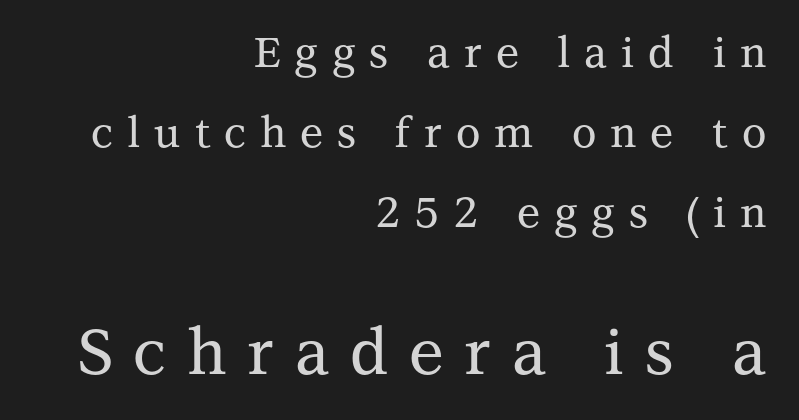
{"serif": "yes", "italic": "no", "width": "normal", "stroke_contrast": "medium", "x_height": "medium", "monospaced": "no", "underline": "no", "align": "right", "line_spacing": "loose", "line_spacing_ratio": 1.9, "letter_spacing": "wide", "letter_spacing_em": 0.33, "larger_block": "second", "size_ratio": 1.5, "glyph_px": 63}
